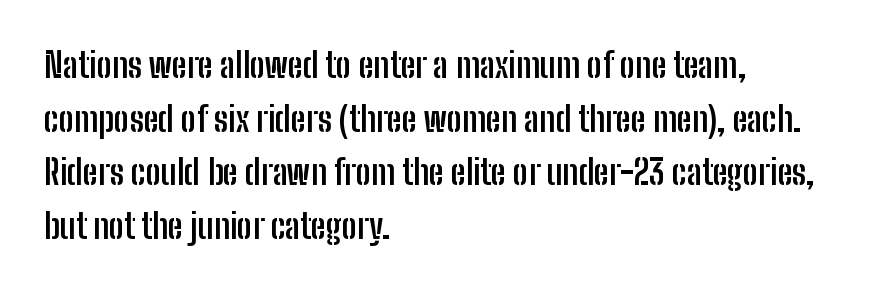
Q: Is the text bold? A: Yes.
Q: Is the text italic (slanted)? A: No, it is upright.
Q: Is the typeface a serif or a sans-serif typeface? A: Sans-serif.
Q: Is the text underlined? A: No.
Q: How is the paragraph aligned? A: Left-aligned.
Q: Is the spacing between letters normal or unusually wide? A: Normal.
Q: Is the spacing between lines tight, normal or loose? A: Normal.
Q: Width (condensed, normal, or wide)? A: Condensed.
Q: Stroke contrast? A: Low.
Q: x-height? A: Medium.
Q: Monospaced? A: No.
